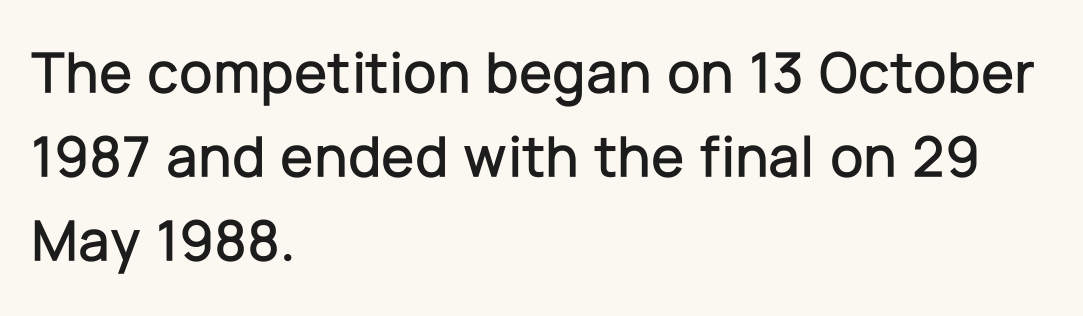
Each letter keeps its own natural width here, so spacing adapts to shape. If you drew a line through each stem, it would be perfectly vertical. Inter-character spacing is left at the font's built-in metrics. Casual observation: everything's shoved over to the left. Each row of text sits above clean, open space.
